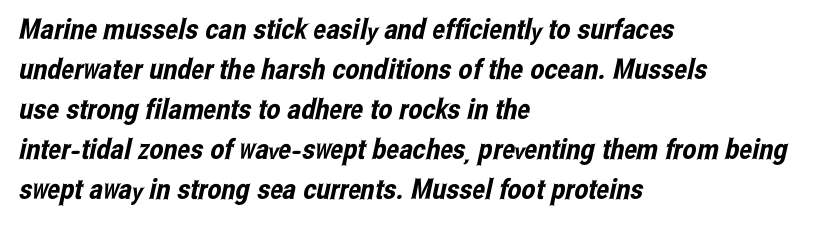
{"serif": "no", "width": "condensed", "stroke_contrast": "low", "x_height": "medium", "monospaced": "no", "underline": "no", "align": "left", "line_spacing": "normal", "line_spacing_ratio": 1.43, "letter_spacing": "normal", "letter_spacing_em": 0.0, "glyph_px": 28}
